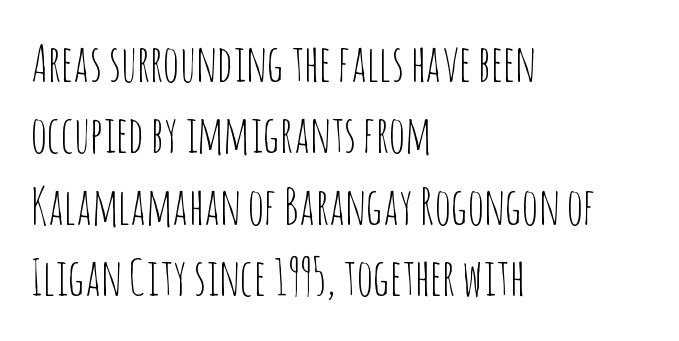
The image shows 50 px thin, condensed sans-serif type, upright; set left-aligned, normal line spacing (1.43x), normal letter spacing, not underlined; low stroke contrast and a large x-height.
